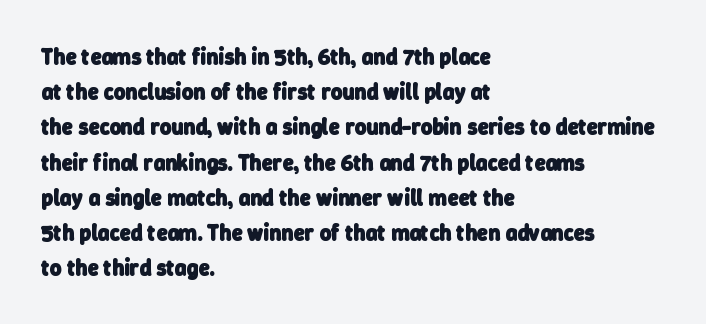
The image shows 22 px bold type; set left-aligned, normal line spacing (1.6x), normal letter spacing, not underlined.
